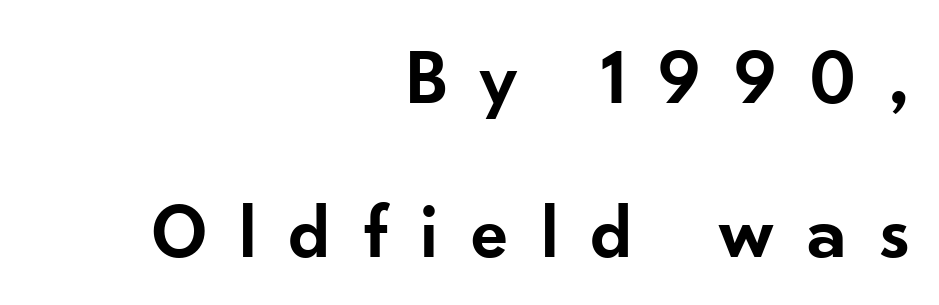
Regarding serifs, this sample does without them. Does the weight exceed regular? Yes, but only to semibold. Type without underlining. Where is the straight margin? On the right. This sample has the flowing, uneven cadence of proportional lettering. It's the straight-up-and-down kind of type.
